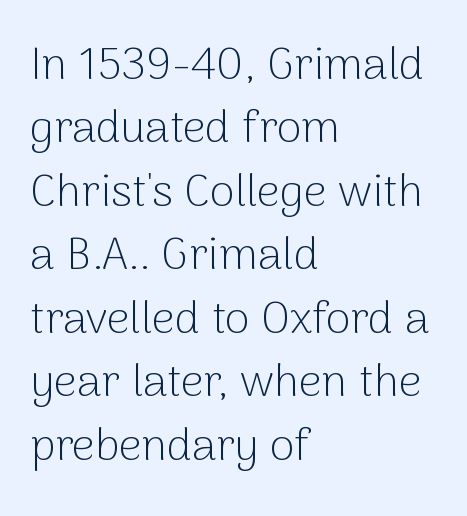
Q: Is the text bold? A: No.
Q: Is the text italic (slanted)? A: No, it is upright.
Q: Is the typeface a serif or a sans-serif typeface? A: Sans-serif.
Q: Is the text underlined? A: No.
Q: How is the paragraph aligned? A: Left-aligned.
Q: Is the spacing between letters normal or unusually wide? A: Normal.
Q: Is the spacing between lines tight, normal or loose? A: Normal.
Q: Width (condensed, normal, or wide)? A: Normal.
Q: Stroke contrast? A: Low.
Q: x-height? A: Medium.
Q: Monospaced? A: No.
